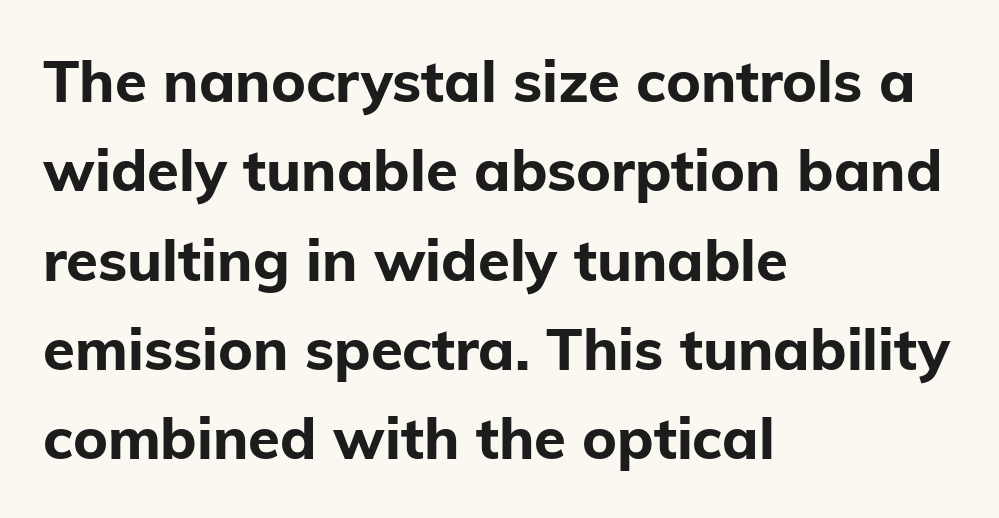
The image shows 58 px bold sans-serif type, upright; set left-aligned, normal line spacing (1.54x), normal letter spacing, not underlined; low stroke contrast and a medium x-height.
